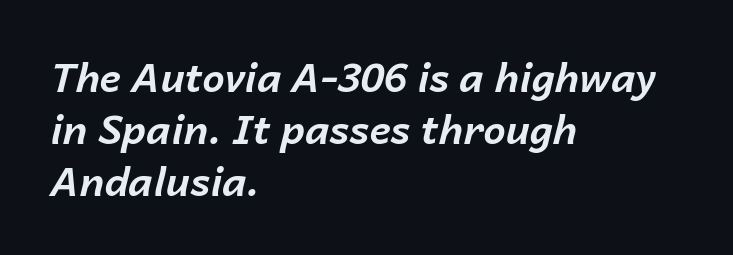
Q: Is the text bold? A: Yes.
Q: Is the text italic (slanted)? A: Yes, it leans right by about 14 degrees.
Q: Is the text underlined? A: No.
Q: How is the paragraph aligned? A: Left-aligned.
Q: Is the spacing between letters normal or unusually wide? A: Normal.
Q: Is the spacing between lines tight, normal or loose? A: Normal.
Q: Width (condensed, normal, or wide)? A: Normal.
Q: Stroke contrast? A: Low.
Q: x-height? A: Medium.
Q: Monospaced? A: No.
